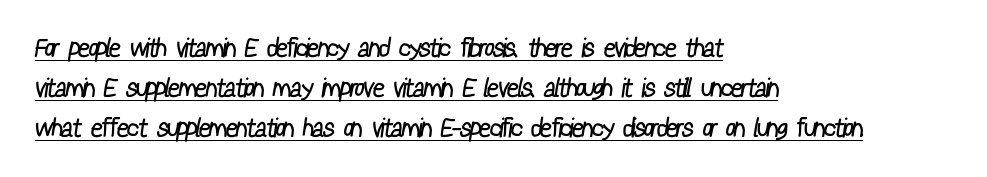
Visually the block forms a straight wall on the left and a jagged coastline on the right. You can see a thin bar hugging the bottom of the glyphs. What stands out about the letter spacing? Nothing — it is the standard amount. Vertical spacing — default. Is the stroke heavy? The answer is a plain regular-or-lighter.
